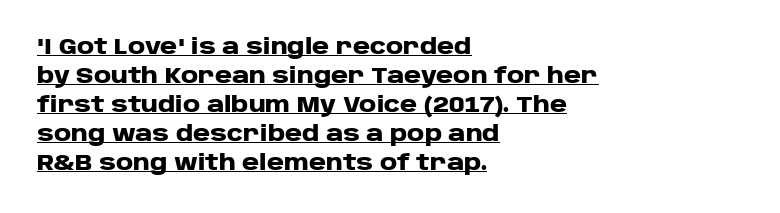
The image shows 21 px bold type, upright; set left-aligned, normal line spacing (1.38x), normal letter spacing, underlined.
